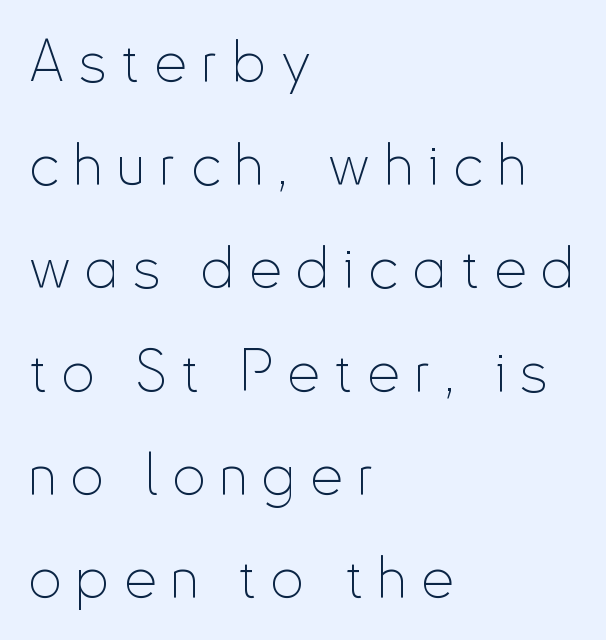
Q: Is the text bold? A: No.
Q: Is the text italic (slanted)? A: No, it is upright.
Q: Is the typeface a serif or a sans-serif typeface? A: Sans-serif.
Q: Is the text underlined? A: No.
Q: How is the paragraph aligned? A: Left-aligned.
Q: Is the spacing between letters normal or unusually wide? A: Unusually wide.
Q: Width (condensed, normal, or wide)? A: Condensed.
Q: Stroke contrast? A: Low.
Q: x-height? A: Small.
Q: Monospaced? A: No.
